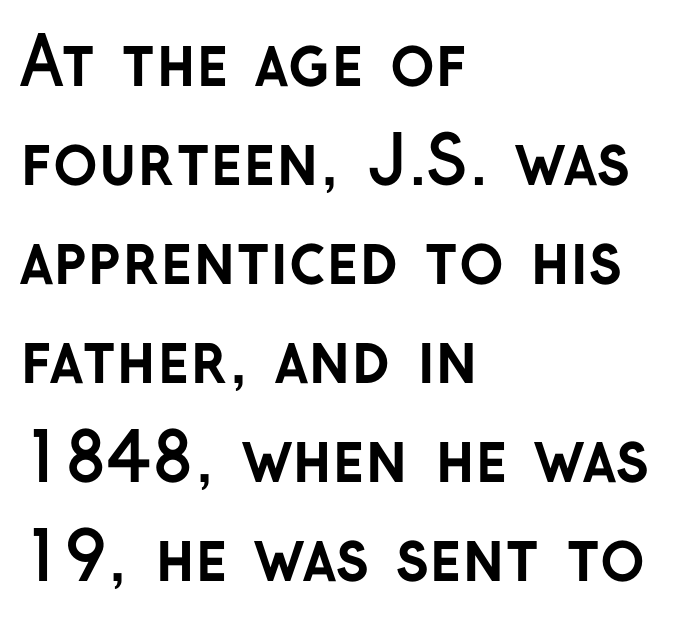
The image shows 66 px semibold sans-serif type, upright; set left-aligned, normal line spacing (1.5x), normal letter spacing, not underlined; low stroke contrast and a medium x-height.
